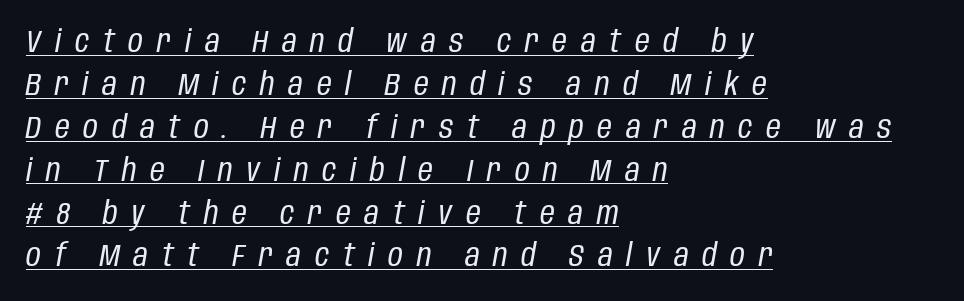
How are the letters spaced? Widely, with obvious added tracking. The space between consecutive lines is moderate. Proportional: the letters do not fall into vertical columns. Characters are canted at an angle relative to the baseline's perpendicular. The letters look calm and open, with moderate or lighter stems.
